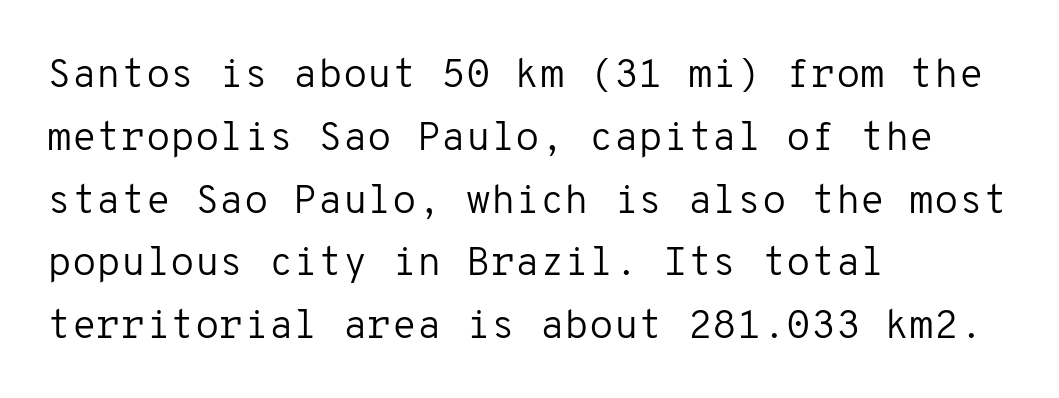
Q: Is the text bold? A: No.
Q: Is the text italic (slanted)? A: No, it is upright.
Q: Is the typeface a serif or a sans-serif typeface? A: Sans-serif.
Q: Is the text underlined? A: No.
Q: How is the paragraph aligned? A: Left-aligned.
Q: Is the spacing between letters normal or unusually wide? A: Normal.
Q: Is the spacing between lines tight, normal or loose? A: Normal.
Q: Width (condensed, normal, or wide)? A: Normal.
Q: Stroke contrast? A: Low.
Q: x-height? A: Medium.
Q: Monospaced? A: Yes.
